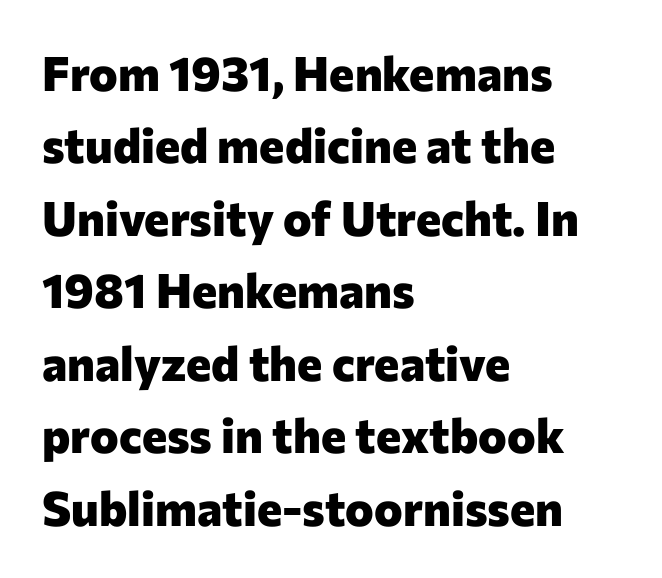
Every stem runs plumb, perpendicular to the baseline. A typesetter would label this face a sans. The line texture is even and compact thanks to regular tracking. Compared with typical paragraphs, the rows here are spaced about the same.
